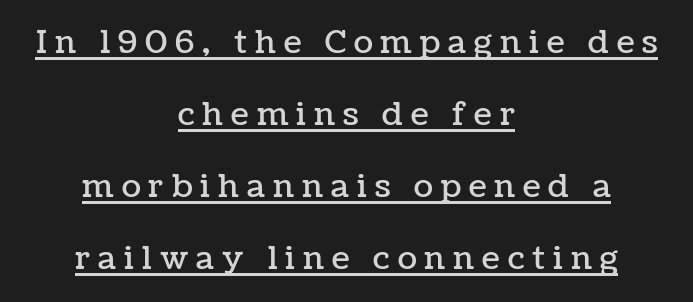
Each line of the rendering has a horizontal stroke beneath the glyphs. Vertical spacing — loose. Neither beginnings nor endings align; midpoints do. You could not count columns in this text — the font is proportionally spaced. Style check: upright. The tracking reads as deliberately expanded to a designer's eye.
